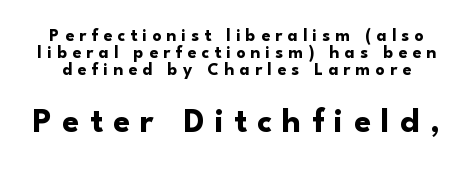
Think of a printed novel: that variable character pitch is what you see here. Does the weight exceed regular? Yes, all the way to bold. The lower block of text is set noticeably larger than the block above it. A roman cut, with each character standing at attention.
